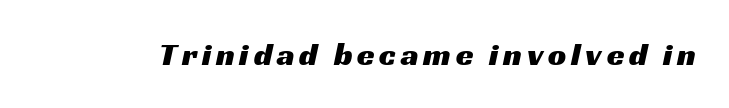
Q: Is the typeface a serif or a sans-serif typeface? A: Sans-serif.
Q: Is the text underlined? A: No.
Q: Width (condensed, normal, or wide)? A: Wide.
Q: Stroke contrast? A: Medium.
Q: x-height? A: Medium.
Q: Monospaced? A: No.
